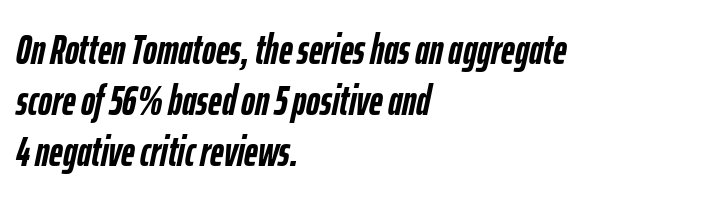
{"italic": "yes", "lean": "right", "slant_degrees": 12, "bold": "yes", "weight": "semibold", "width": "condensed", "stroke_contrast": "low", "x_height": "medium", "monospaced": "no", "underline": "no", "align": "left", "line_spacing_ratio": 1.22, "letter_spacing": "normal", "letter_spacing_em": 0.0, "glyph_px": 42}
